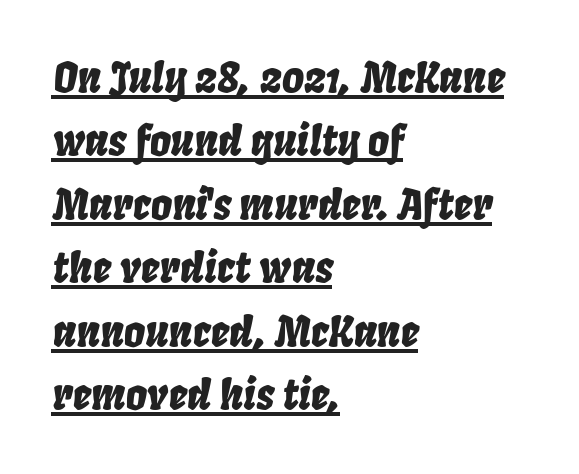
{"italic": "yes", "lean": "right", "slant_degrees": 8, "width": "condensed", "stroke_contrast": "low", "x_height": "large", "monospaced": "no", "underline": "yes", "align": "left", "line_spacing": "normal", "line_spacing_ratio": 1.51, "letter_spacing": "normal", "letter_spacing_em": 0.0, "glyph_px": 42}
